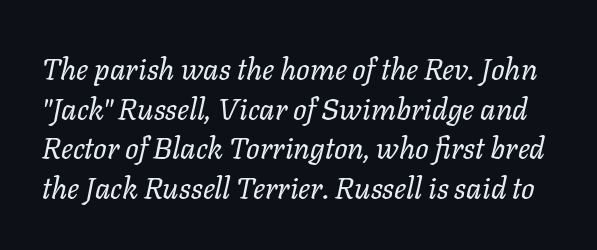
A typesetter would call this leading conventional body-copy spacing. Plain, unruled lines of type. A typesetter would call this proportional, since set widths differ per character. The tracking reads as untouched default to a designer's eye. There's an unmistakable incline to the writing here. Weight: in the light-to-regular range.
